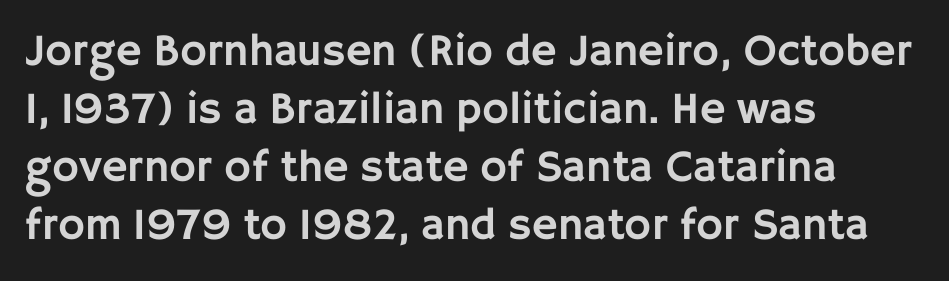
{"serif": "no", "italic": "no", "width": "normal", "stroke_contrast": "low", "x_height": "large", "monospaced": "no", "underline": "no", "align": "left", "line_spacing": "normal", "line_spacing_ratio": 1.29, "letter_spacing": "normal", "letter_spacing_em": 0.0, "glyph_px": 45}
